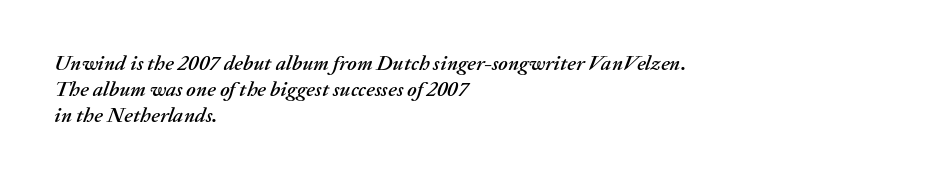
The foot of each line stays bare and open. Visually the block forms a straight wall on the left and a jagged coastline on the right. You can tell it's italic because the verticals aren't actually vertical. You could call the tracking neutral — neither tight nor loose.
